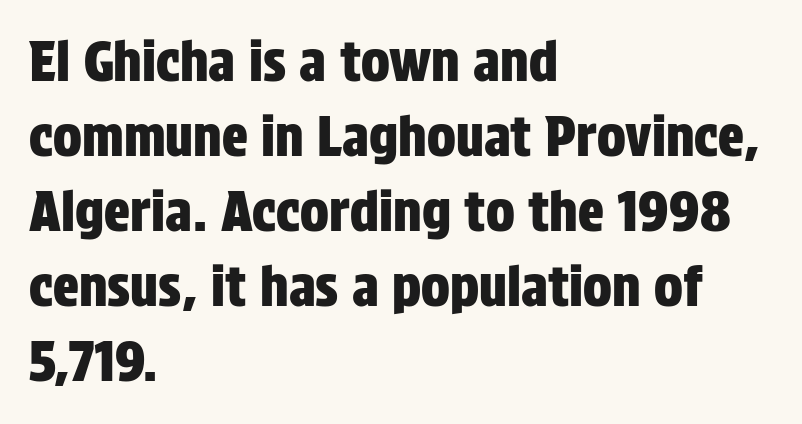
The image shows 54 px condensed sans-serif type, upright; set left-aligned, normal line spacing (1.39x), normal letter spacing, not underlined; low stroke contrast and a large x-height.
